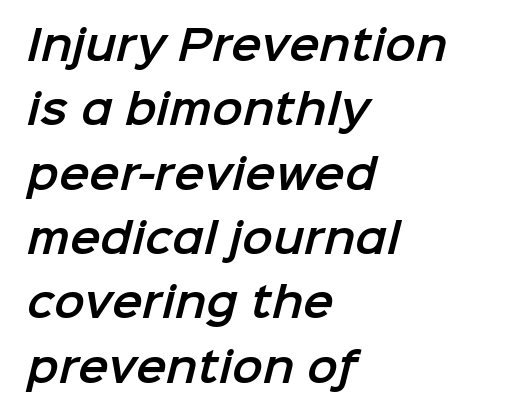
Q: Is the typeface a serif or a sans-serif typeface? A: Sans-serif.
Q: Is the text underlined? A: No.
Q: How is the paragraph aligned? A: Left-aligned.
Q: Is the spacing between letters normal or unusually wide? A: Normal.
Q: Is the spacing between lines tight, normal or loose? A: Normal.
Q: Width (condensed, normal, or wide)? A: Normal.
Q: Stroke contrast? A: Low.
Q: x-height? A: Medium.
Q: Monospaced? A: No.
